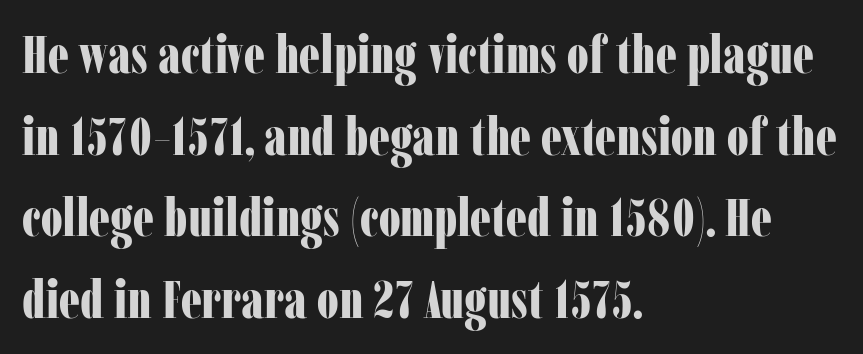
The image shows 53 px bold, condensed serif type, upright; set left-aligned, normal line spacing (1.54x), normal letter spacing, not underlined; low stroke contrast and a medium x-height.
